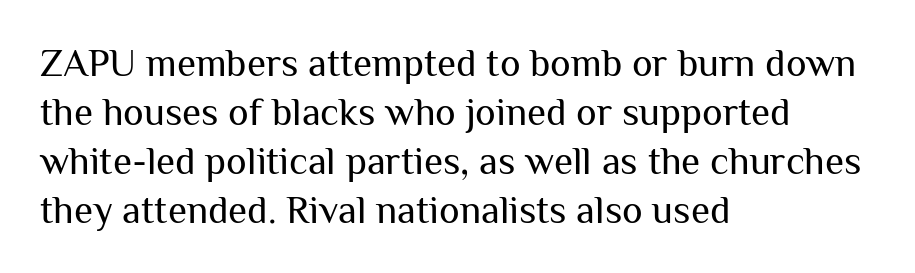
Q: Is the text bold? A: No.
Q: Is the text italic (slanted)? A: No, it is upright.
Q: Is the typeface a serif or a sans-serif typeface? A: Sans-serif.
Q: Is the text underlined? A: No.
Q: How is the paragraph aligned? A: Left-aligned.
Q: Is the spacing between letters normal or unusually wide? A: Normal.
Q: Is the spacing between lines tight, normal or loose? A: Normal.
Q: Width (condensed, normal, or wide)? A: Normal.
Q: Stroke contrast? A: Medium.
Q: x-height? A: Medium.
Q: Monospaced? A: No.
